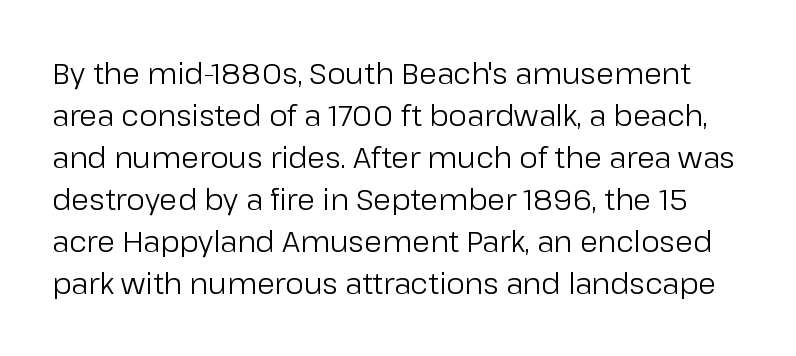
Q: Is the text bold? A: No.
Q: Is the text italic (slanted)? A: No, it is upright.
Q: Is the typeface a serif or a sans-serif typeface? A: Sans-serif.
Q: Is the text underlined? A: No.
Q: Is the spacing between letters normal or unusually wide? A: Normal.
Q: Is the spacing between lines tight, normal or loose? A: Normal.
Q: Width (condensed, normal, or wide)? A: Normal.
Q: Stroke contrast? A: Low.
Q: x-height? A: Medium.
Q: Monospaced? A: No.
